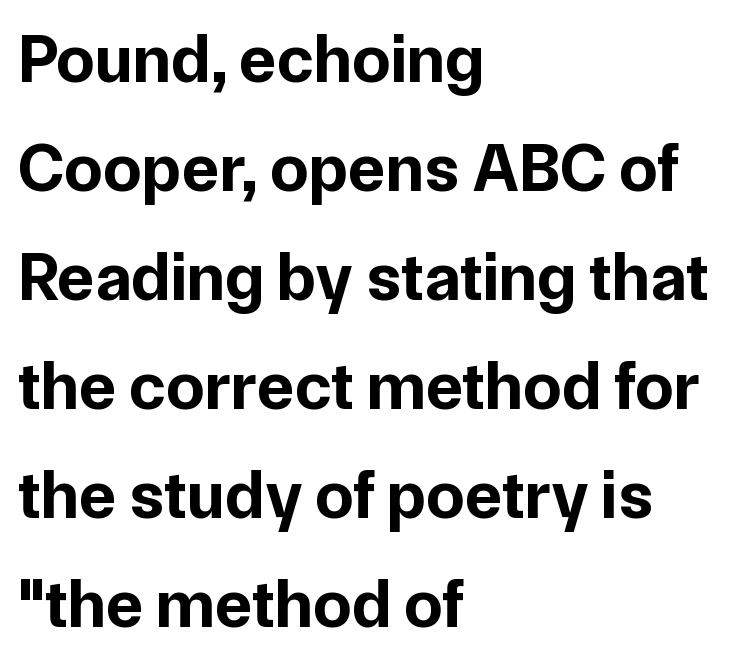
The image shows 69 px bold sans-serif type, upright; set left-aligned, normal line spacing (1.58x), normal letter spacing, not underlined; low stroke contrast and a medium x-height.
